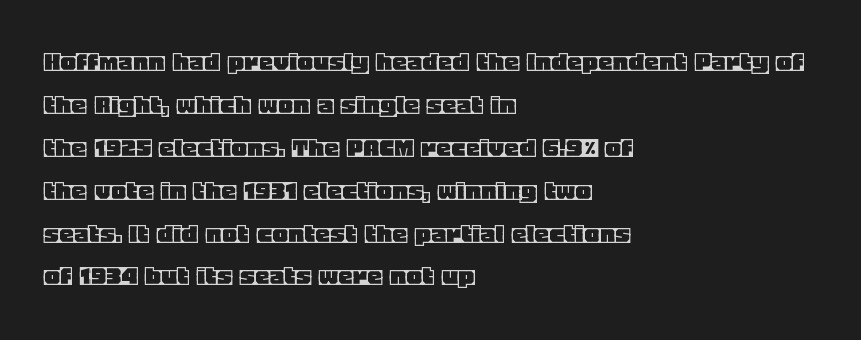
Q: Is the text italic (slanted)? A: No, it is upright.
Q: Is the text underlined? A: No.
Q: How is the paragraph aligned? A: Left-aligned.
Q: Is the spacing between letters normal or unusually wide? A: Normal.
Q: Is the spacing between lines tight, normal or loose? A: Normal.
Q: Width (condensed, normal, or wide)? A: Normal.
Q: x-height? A: Large.
Q: Monospaced? A: No.
